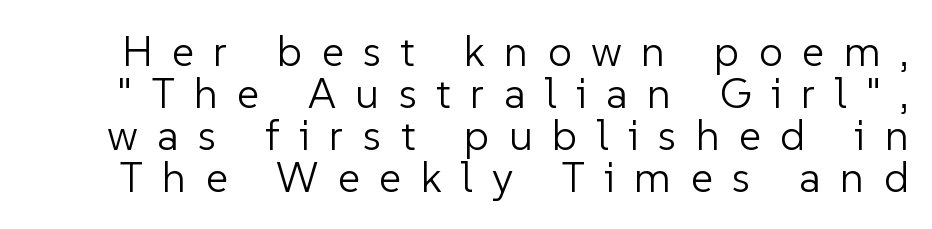
Q: Is the text bold? A: No.
Q: Is the text italic (slanted)? A: No, it is upright.
Q: Is the typeface a serif or a sans-serif typeface? A: Sans-serif.
Q: Is the text underlined? A: No.
Q: Is the spacing between letters normal or unusually wide? A: Unusually wide.
Q: Is the spacing between lines tight, normal or loose? A: Tight.
Q: Width (condensed, normal, or wide)? A: Normal.
Q: Stroke contrast? A: Low.
Q: x-height? A: Medium.
Q: Monospaced? A: No.
